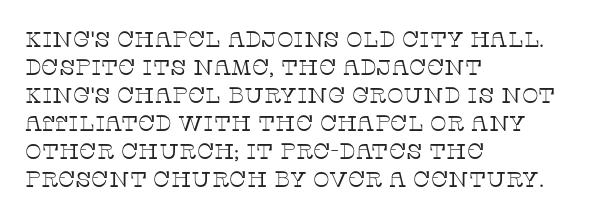
{"italic": "no", "bold": "no", "underline": "no", "align": "left", "line_spacing": "normal", "line_spacing_ratio": 1.27, "letter_spacing": "normal", "letter_spacing_em": 0.0, "glyph_px": 22}
